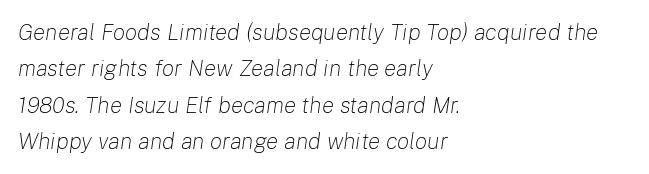
The image shows 23 px text type, italic (leaning right); set left-aligned, normal line spacing (1.58x), normal letter spacing, not underlined.
